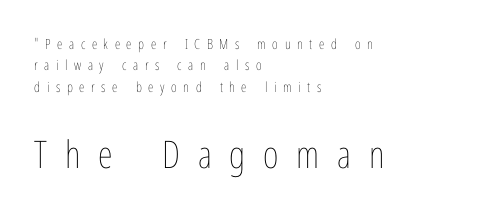
The face used here is rendered with a markedly widened letterfit. Bare-footed words on every line. Is there much room between lines? A standard amount, neither cramped nor airy. The cut favours lightness, reaching ordinary text weight at its darkest. The passage shown is typed in a proportional face where columns would drift. A student would notice the bottom passage is typeset larger than what precedes it.
